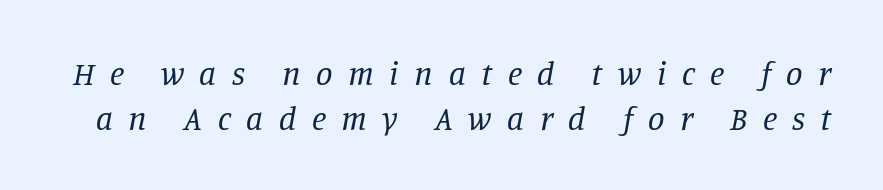
The rendering uses a moderate line-height, typical for paragraphs. The typeface has the unassuming heft of standard copy or less. Words appear elongated and porous because spacing is wide. Would a proofreader flag this as italicized? Yes.
